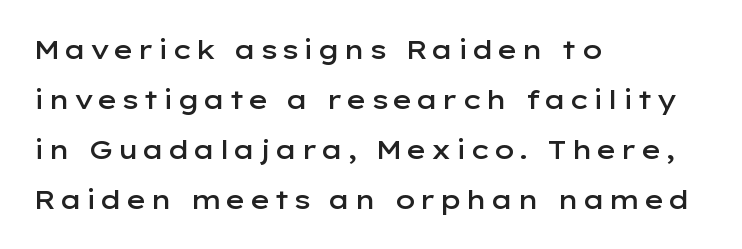
Typesetter's note: demi weight, one step under bold. The text block is weighted toward the left margin, trailing off unevenly rightward. The specimen omits any rule beneath the text block's lines. Quick note: interline space is abundant. Italic: no, the glyphs are upright roman.
